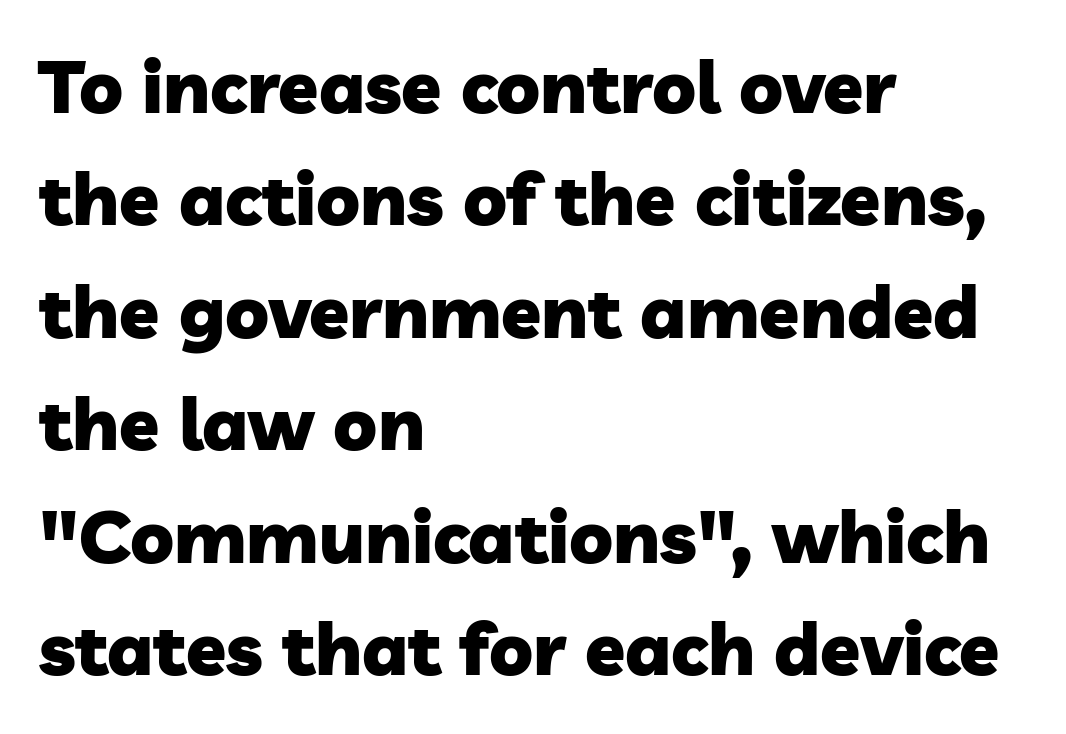
The image shows 73 px heavy sans-serif type; set left-aligned, normal line spacing (1.54x), normal letter spacing, not underlined; low stroke contrast and a medium x-height.
